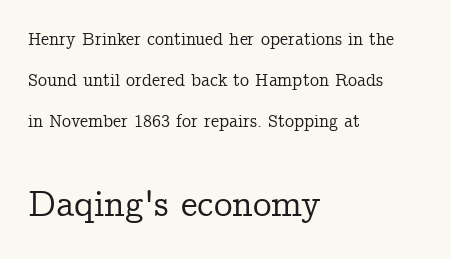
Q: Is the text italic (slanted)? A: No, it is upright.
Q: Is the typeface a serif or a sans-serif typeface? A: Serif.
Q: Is the text underlined? A: No.
Q: How is the paragraph aligned? A: Left-aligned.
Q: Is the spacing between letters normal or unusually wide? A: Normal.
Q: Is the spacing between lines tight, normal or loose? A: Loose.
Q: Which block of text is set in a larger size, the first (top) or the second (bottom)? A: The second (bottom) one.
Q: Width (condensed, normal, or wide)? A: Normal.
Q: Stroke contrast? A: Low.
Q: x-height? A: Medium.
Q: Monospaced? A: No.
